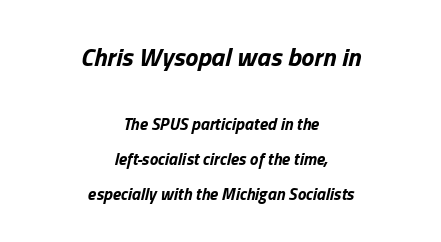
Horizontal alignment here is central, giving a formal, balanced look. Whoever set this chose breathing room over compactness in the vertical rhythm. No word sits above an underline. Stroke thickness is high; the sample reads as a true bold. Designer's note — italics engaged.
